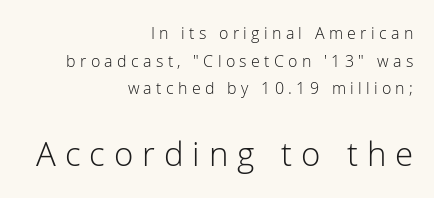
What kind of face is this? One without serifs — a sans. The area under the type is left untouched. Caption: expanded tracking, letters set apart. Is this a heavy cut? Hardly; it is regular or lighter. Typesetter's note — lower block bumped up in size, upper block left smaller. All the whitespace from short lines collects on the left.
